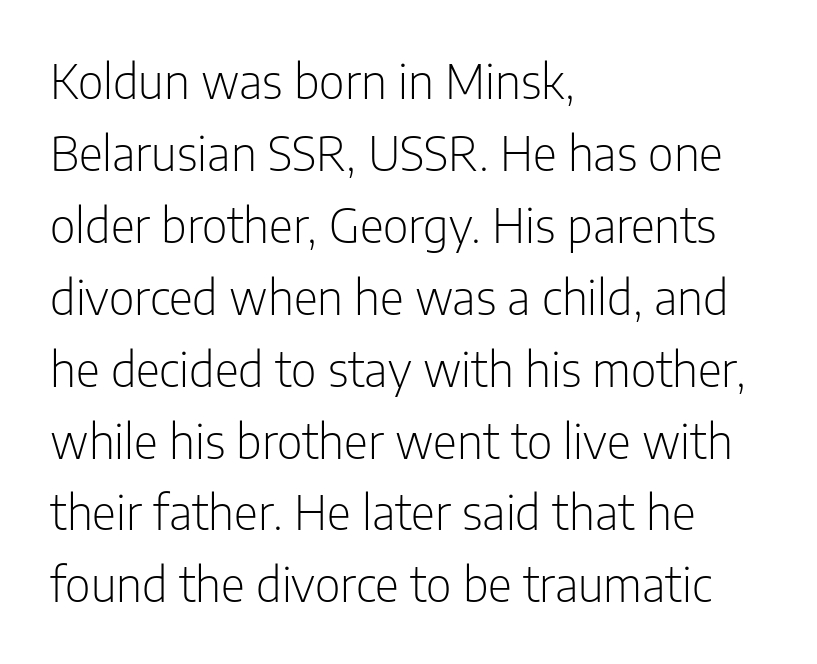
The typography opts for an upright posture over an oblique one. Inter-character spacing is left at the font's built-in metrics. A typesetter would call this proportional, since set widths differ per character. The passage shown stacks its lines at a standard gap. A typesetter would label this face a sans.
